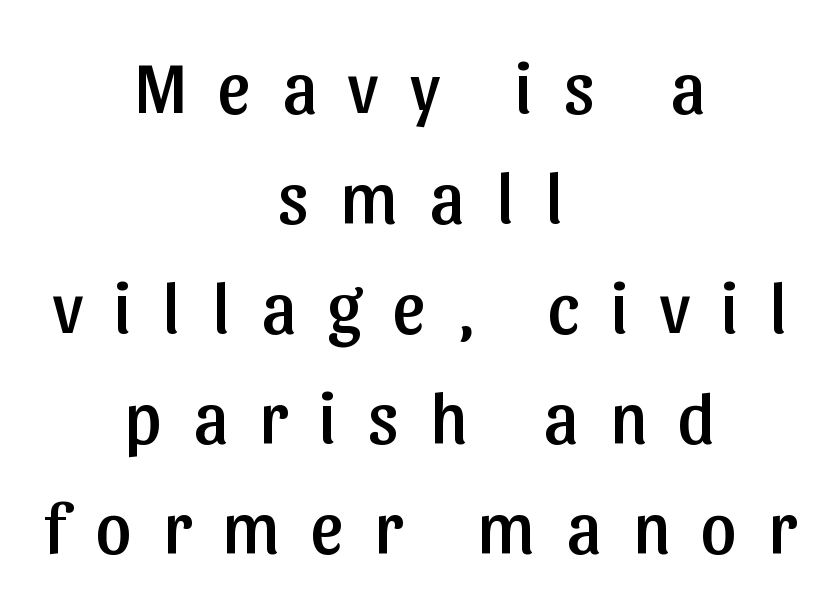
{"serif": "no", "italic": "no", "width": "normal", "stroke_contrast": "low", "x_height": "medium", "monospaced": "no", "underline": "no", "align": "center", "line_spacing": "normal", "line_spacing_ratio": 1.55, "letter_spacing": "wide", "letter_spacing_em": 0.44, "glyph_px": 71}
